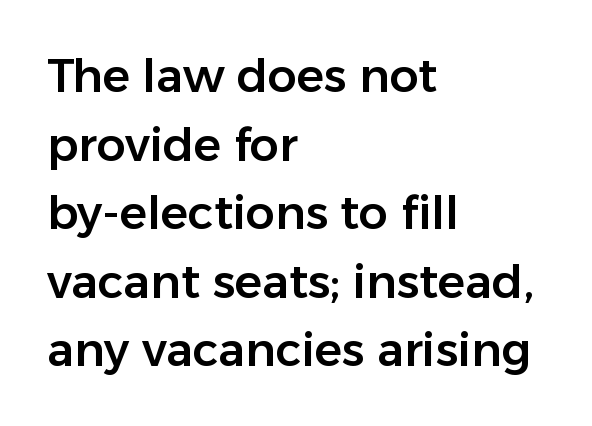
Each new line begins a customary step beneath the previous one. This is sans-serif lettering, the kind often seen on screens and signage. Each letter keeps its own natural width here, so spacing adapts to shape. The tracking reads as untouched default to a designer's eye. The zone under the glyphs is completely vacant. Italic: no, the glyphs are upright roman.
